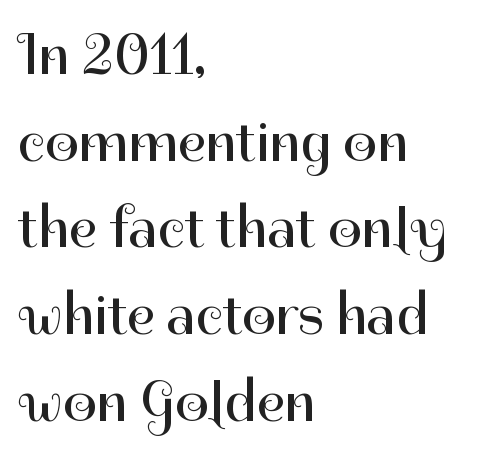
The image shows 59 px regular-weight sans-serif type, upright; set left-aligned, normal line spacing (1.47x), normal letter spacing, not underlined; high stroke contrast and a medium x-height.
